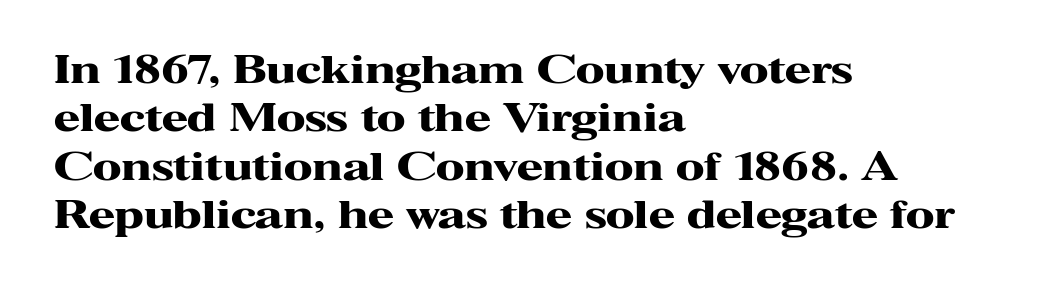
Q: Is the text bold? A: Yes.
Q: Is the text italic (slanted)? A: No, it is upright.
Q: Is the typeface a serif or a sans-serif typeface? A: Serif.
Q: Is the text underlined? A: No.
Q: How is the paragraph aligned? A: Left-aligned.
Q: Is the spacing between letters normal or unusually wide? A: Normal.
Q: Is the spacing between lines tight, normal or loose? A: Normal.
Q: Width (condensed, normal, or wide)? A: Wide.
Q: Stroke contrast? A: High.
Q: x-height? A: Medium.
Q: Monospaced? A: No.
